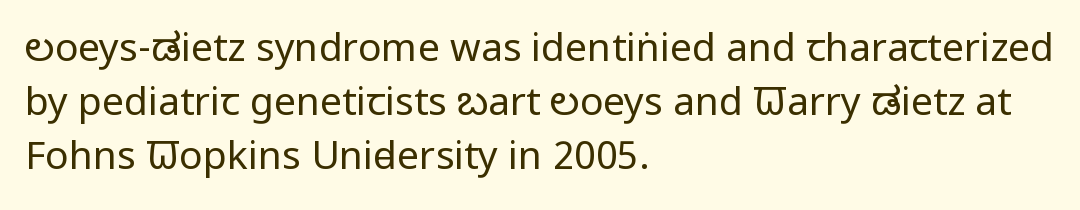
The image shows 39 px regular-weight, condensed sans-serif type, upright; set left-aligned, normal line spacing (1.38x), normal letter spacing, not underlined; low stroke contrast and a large x-height.
